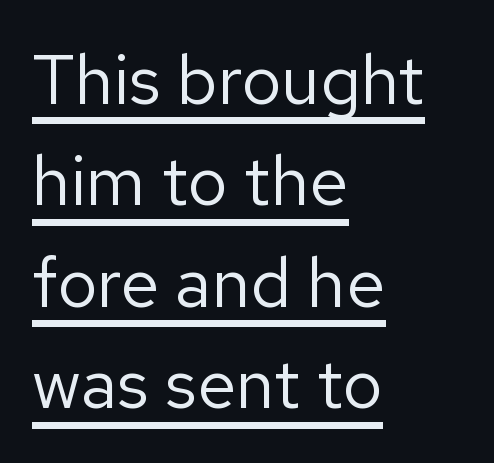
Default kerning and tracking; the words read as compact shapes. Quick note: underline on. Line beginnings align vertically; line endings do not. No italicization has been applied; the sample stays upright. Is this a fixed-width face? No — the glyphs have proportional, varying widths. The designer left line spacing at the default.
